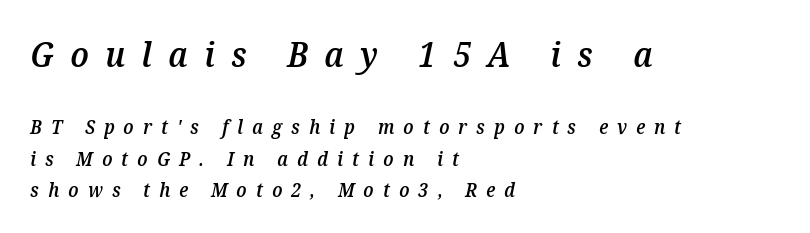
If you drew a line through each stem, it would be angled. Compared with an ordinary text face, these strokes are moderately heavier — a semibold. Display-style spreading of the glyphs; the letterfit is very open. Note the varied advance widths — an 'i' is clearly narrower than an 'm'. The rows are spaced the way most documents space them. The passage is arranged the way most books set body copy — flush left.
